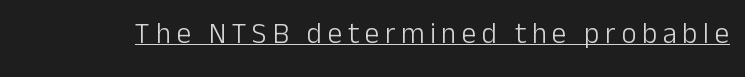
Posture: upright roman. The face used here is proportionally spaced, like ordinary book or web type. Is there an underline? Yes — a line sits under the letters. Nothing sits at the stroke ends, so this counts as sans-serif.
